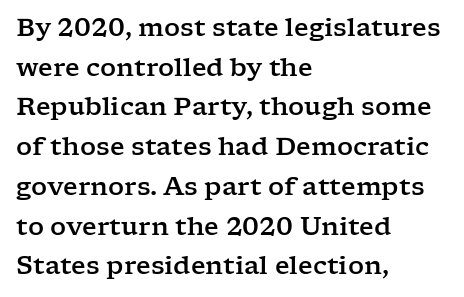
Words appear dense and cohesive because spacing is normal. Italic? Not at all — the glyphs are vertical. Horizontally, the lines are justified to the leading edge only. Leading matches the norm, producing a regular column. Each row of text sits above clean, open space.
